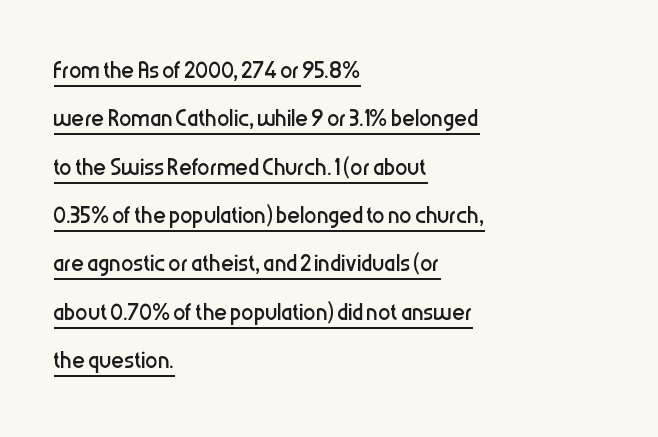
The image shows 31 px regular-weight, condensed sans-serif type, upright; set left-aligned, normal line spacing (1.56x), normal letter spacing, underlined; low stroke contrast and a medium x-height.
